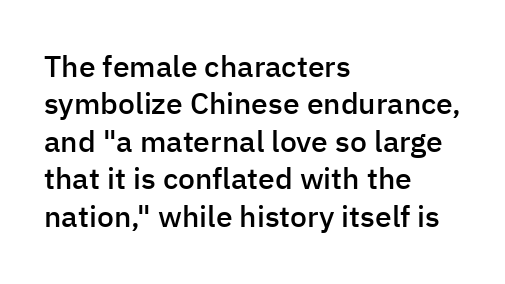
{"serif": "no", "italic": "no", "bold": "semi", "weight": "semibold", "width": "normal", "stroke_contrast": "low", "x_height": "medium", "monospaced": "no", "underline": "no", "align": "left", "line_spacing": "normal", "line_spacing_ratio": 1.25, "letter_spacing": "normal", "letter_spacing_em": 0.0, "glyph_px": 30}
